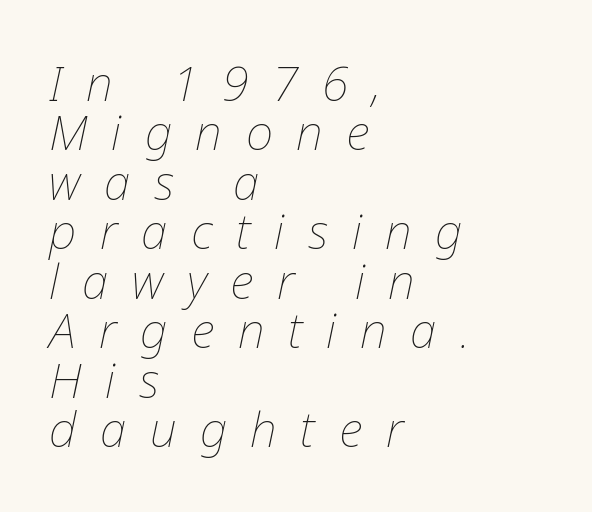
The image shows 48 px thin type, italic (leaning right); set left-aligned, tight line spacing (1.03x), unusually wide letter spacing (+0.49 em), not underlined; low stroke contrast and a medium x-height.
